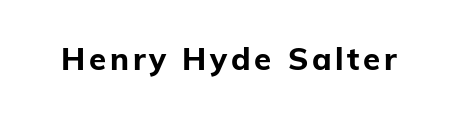
Plenty of ink on the page — the face is bold. The glyphs are unaccompanied by any horizontal stroke below them. Regarding serifs, this sample does without them. The type sits square on the baseline with zero lean.
